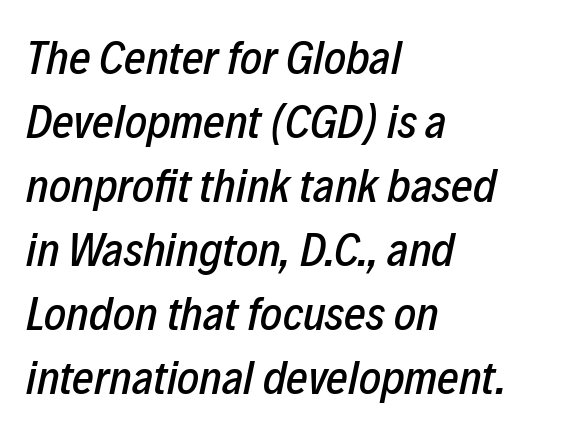
How would I describe the line gaps? Plain and ordinary. The rendering uses natural spacing where letterforms have individual widths. Descender tails drop into unmarked territory. Horizontally, the lines are justified to the leading edge only.
